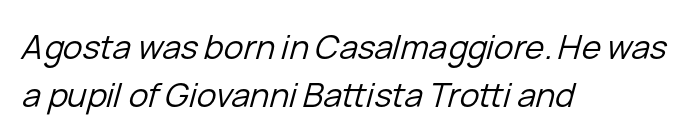
You could call the tracking neutral — neither tight nor loose. The space beneath each line is pristine and unruled. Here the designer chose a conventional face with non-uniform glyph widths. Which margin do the lines hug? The left one — the right edge is uneven.
